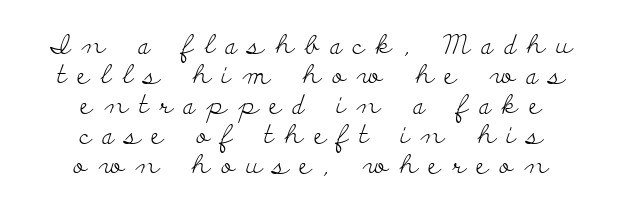
Q: Is the text bold? A: No.
Q: Is the text italic (slanted)? A: Yes.
Q: Is the text underlined? A: No.
Q: How is the paragraph aligned? A: Centered.
Q: Is the spacing between letters normal or unusually wide? A: Unusually wide.
Q: Is the spacing between lines tight, normal or loose? A: Tight.
